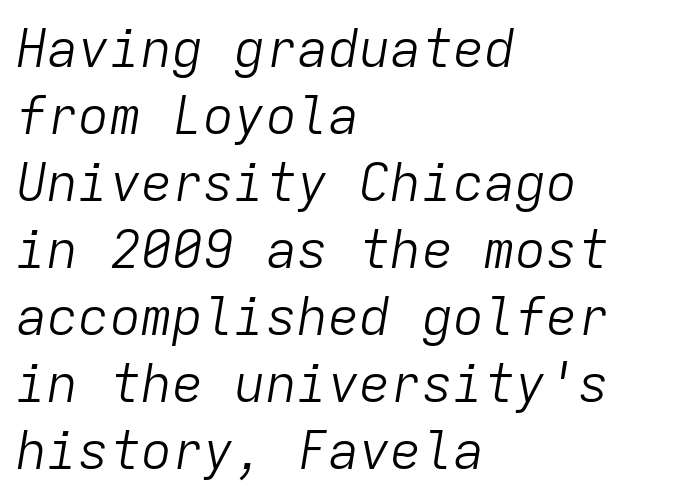
Q: Is the text bold? A: No.
Q: Is the text italic (slanted)? A: Yes, it leans right by about 9 degrees.
Q: Is the text underlined? A: No.
Q: How is the paragraph aligned? A: Left-aligned.
Q: Is the spacing between letters normal or unusually wide? A: Normal.
Q: Is the spacing between lines tight, normal or loose? A: Normal.
Q: Width (condensed, normal, or wide)? A: Normal.
Q: Stroke contrast? A: Low.
Q: x-height? A: Medium.
Q: Monospaced? A: Yes.
